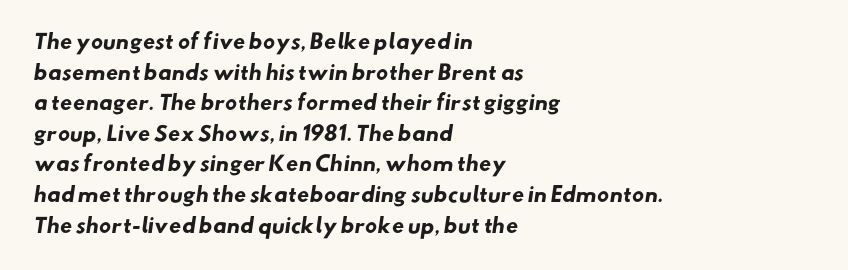
Q: Is the text bold? A: Yes.
Q: Is the text underlined? A: No.
Q: How is the paragraph aligned? A: Left-aligned.
Q: Is the spacing between letters normal or unusually wide? A: Normal.
Q: Is the spacing between lines tight, normal or loose? A: Normal.
